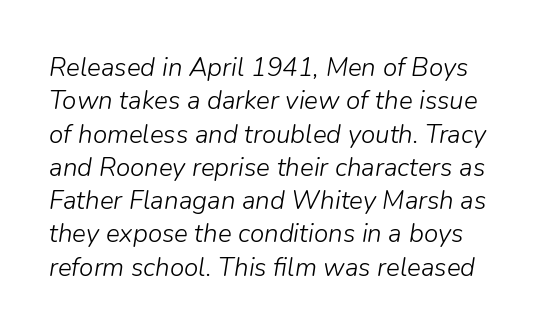
The image shows 26 px text type, italic (leaning right); set normal line spacing (1.28x), normal letter spacing, not underlined.
